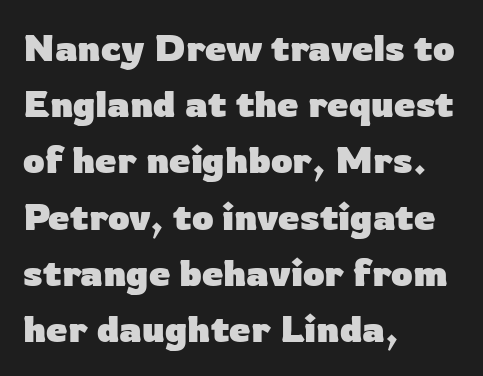
The image shows 38 px heavy sans-serif type, upright; set left-aligned, normal line spacing (1.48x), normal letter spacing, not underlined; low stroke contrast and a medium x-height.
